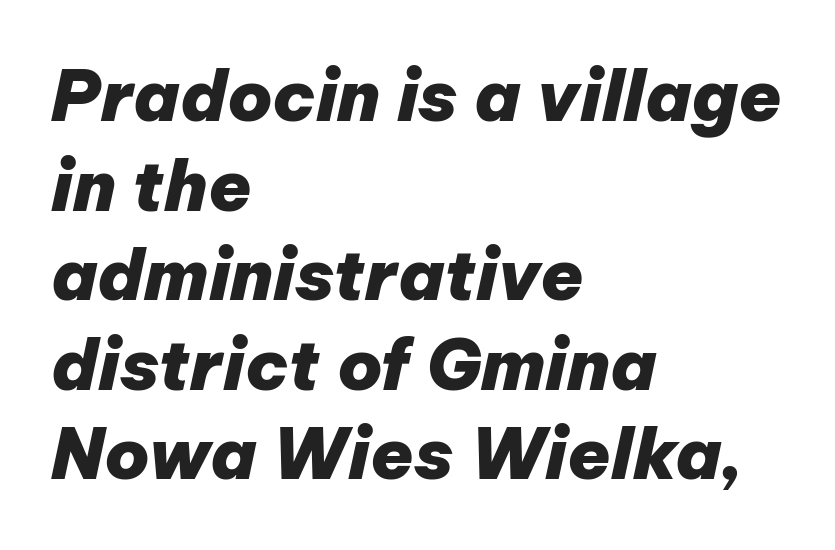
Q: Is the text bold? A: Yes.
Q: Is the text italic (slanted)? A: Yes, it leans right by about 12 degrees.
Q: Is the text underlined? A: No.
Q: How is the paragraph aligned? A: Left-aligned.
Q: Is the spacing between letters normal or unusually wide? A: Normal.
Q: Is the spacing between lines tight, normal or loose? A: Normal.
Q: Width (condensed, normal, or wide)? A: Normal.
Q: Stroke contrast? A: Low.
Q: x-height? A: Medium.
Q: Monospaced? A: No.
